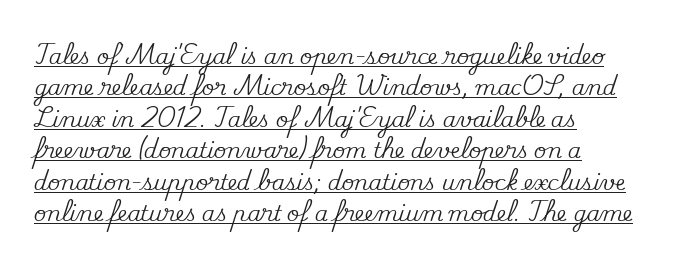
The image shows 21 px text type; set left-aligned, normal line spacing (1.5x), normal letter spacing, underlined.
